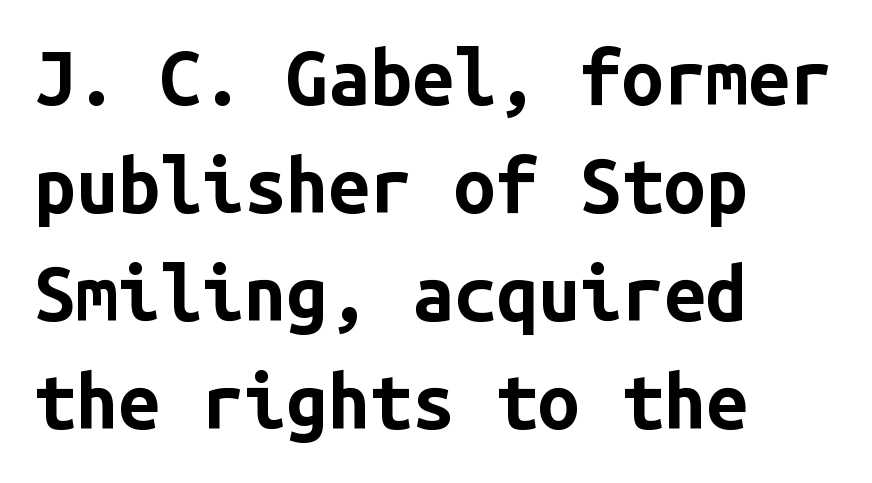
The image shows 75 px bold sans-serif type, upright, monospaced; set left-aligned, normal line spacing (1.44x), normal letter spacing, not underlined; low stroke contrast and a medium x-height.
